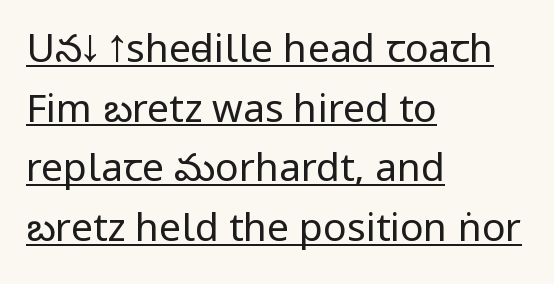
Think of a printed novel: that variable character pitch is what you see here. No heavy texture on the line: the type isn't bold. Whoever set this chose a conventional vertical rhythm. These lines stack with their left ends in a neat column. Stroke terminals: plain, sans-serif. Is there an underline? Yes — a line sits under the letters.
